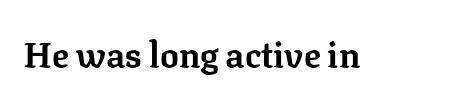
The image shows 35 px bold serif type, upright; set normal letter spacing, not underlined; low stroke contrast and a medium x-height.
